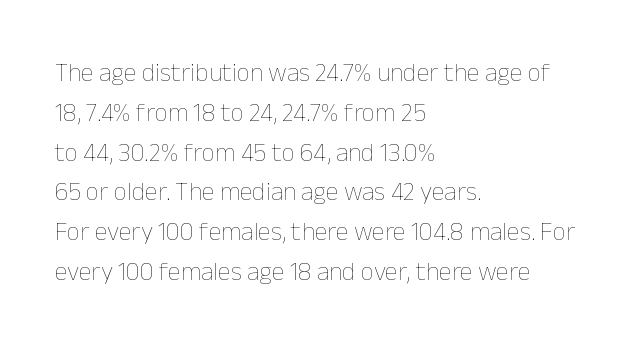
Nobody touched the tracking dial on this one. Line starts are locked; line ends wander. The block of text has a typical density, with ordinary space between rows. The glyphs are unaccompanied by any horizontal stroke below them. Notice how the stems are strictly vertical — no italics here. These glyphs show unthickened strokes, regular width or finer.
